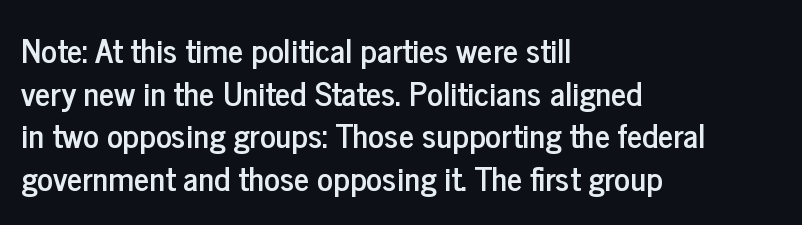
Quick note: not italic, upright. The compositor pushed each line to the left boundary. The vertical gap from one line to the next is medium. A typesetter would call this zero additional tracking. Nothing sits at the stroke ends, so this counts as sans-serif.
